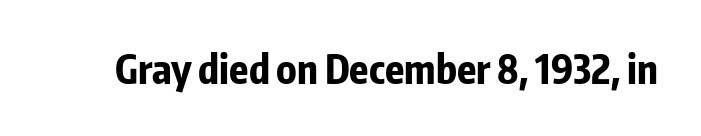
Q: Is the text bold? A: Yes.
Q: Is the text italic (slanted)? A: No, it is upright.
Q: Is the typeface a serif or a sans-serif typeface? A: Sans-serif.
Q: Is the text underlined? A: No.
Q: Is the spacing between letters normal or unusually wide? A: Normal.
Q: Width (condensed, normal, or wide)? A: Condensed.
Q: Stroke contrast? A: Low.
Q: x-height? A: Medium.
Q: Monospaced? A: No.
